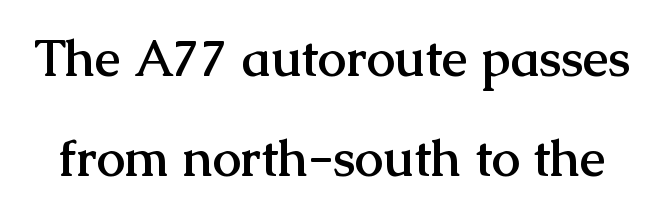
{"serif": "yes", "italic": "no", "bold": "yes", "weight": "semibold", "width": "normal", "stroke_contrast": "medium", "x_height": "medium", "monospaced": "no", "underline": "no", "line_spacing": "loose", "line_spacing_ratio": 1.97, "letter_spacing": "normal", "letter_spacing_em": 0.0, "glyph_px": 51}
